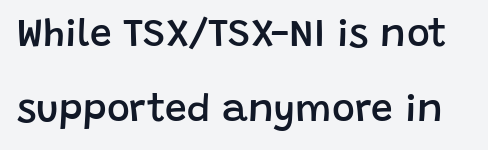
The image shows 39 px semibold sans-serif type, upright; set loose line spacing (1.93x), normal letter spacing, not underlined; low stroke contrast and a large x-height.
